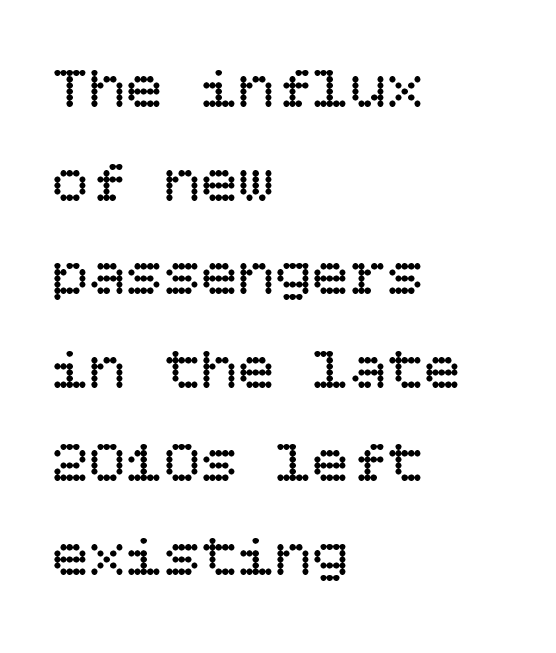
{"italic": "no", "bold": "no", "weight": "regular", "width": "normal", "stroke_contrast": "low", "x_height": "large", "underline": "no", "align": "left", "line_spacing": "normal", "line_spacing_ratio": 1.51, "letter_spacing": "normal", "letter_spacing_em": 0.0, "glyph_px": 62}
